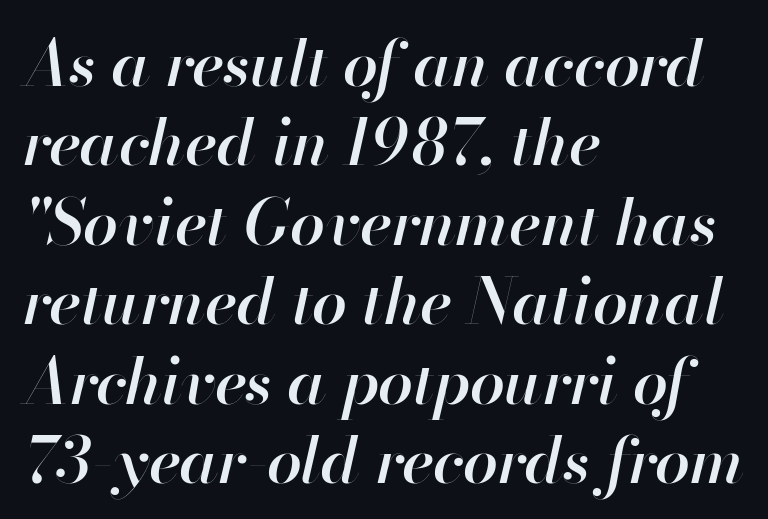
The image shows 63 px semibold type, italic (leaning right); set left-aligned, normal line spacing (1.26x), normal letter spacing, not underlined; high stroke contrast and a small x-height.
